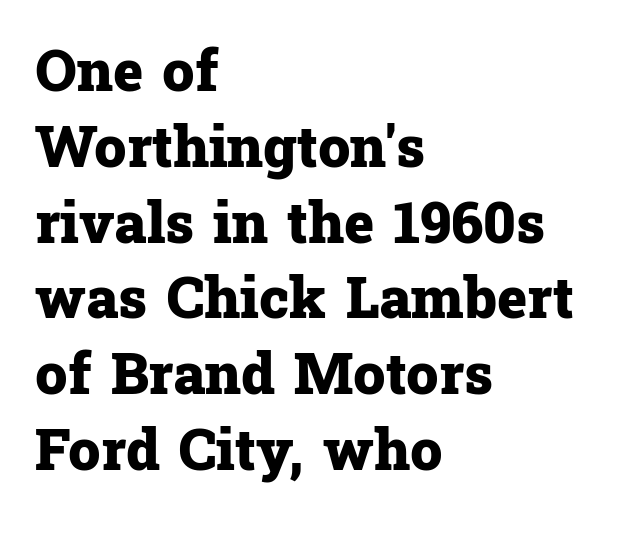
Upright lettering throughout. Alignment: flush left. Classification — serif. The rendering uses a moderate line-height, typical for paragraphs.
